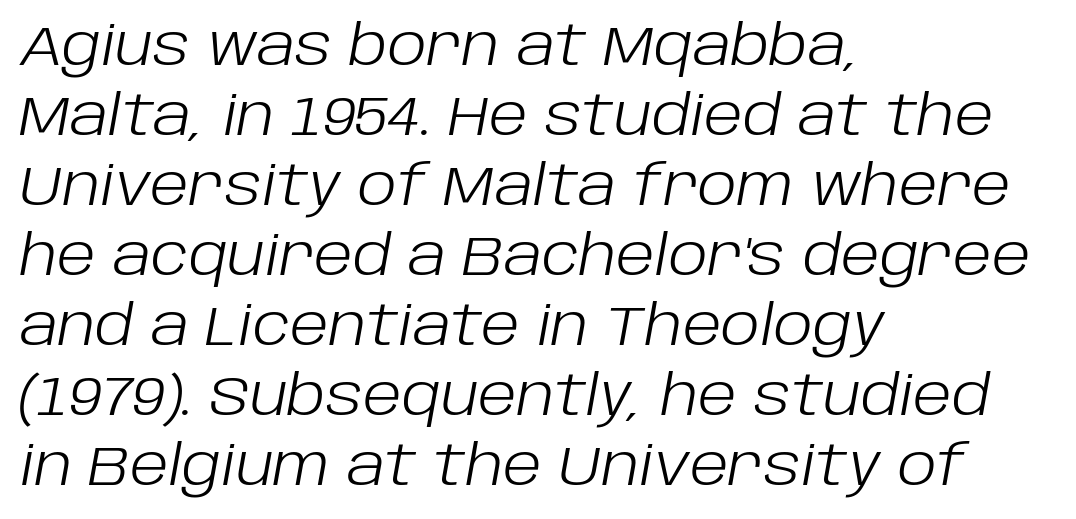
Q: Is the text bold? A: No.
Q: Is the text italic (slanted)? A: Yes, it leans right by about 10 degrees.
Q: Is the text underlined? A: No.
Q: How is the paragraph aligned? A: Left-aligned.
Q: Is the spacing between letters normal or unusually wide? A: Normal.
Q: Is the spacing between lines tight, normal or loose? A: Normal.
Q: Width (condensed, normal, or wide)? A: Normal.
Q: Stroke contrast? A: Low.
Q: x-height? A: Large.
Q: Monospaced? A: No.
